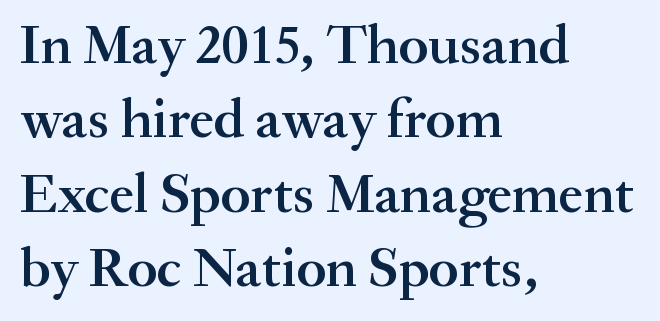
{"serif": "yes", "italic": "no", "bold": "semi", "weight": "semibold", "width": "normal", "stroke_contrast": "medium", "x_height": "small", "monospaced": "no", "underline": "no", "align": "left", "line_spacing": "normal", "line_spacing_ratio": 1.33, "letter_spacing": "normal", "letter_spacing_em": 0.0, "glyph_px": 56}
